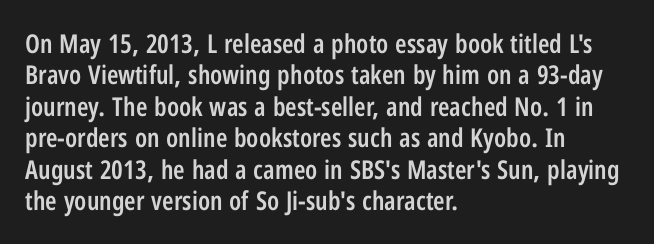
{"italic": "no", "bold": "semi", "underline": "no", "align": "left", "line_spacing_ratio": 1.21, "letter_spacing": "normal", "letter_spacing_em": 0.0, "glyph_px": 26}
